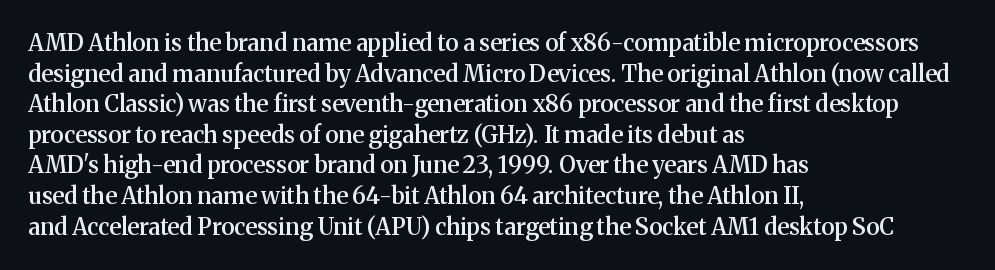
{"italic": "no", "bold": "semi", "underline": "no", "align": "left", "line_spacing": "normal", "line_spacing_ratio": 1.33, "letter_spacing": "normal", "letter_spacing_em": 0.0, "glyph_px": 23}
